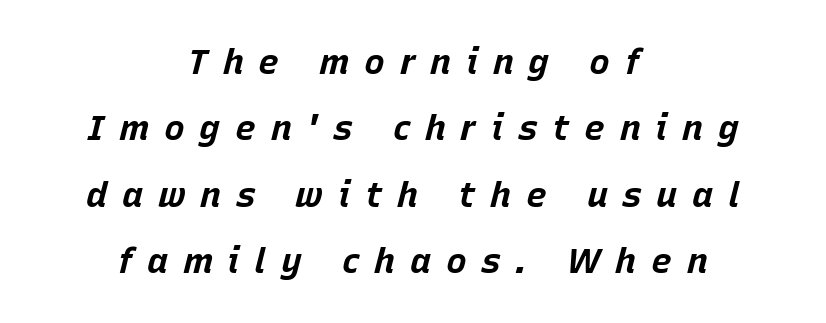
{"italic": "yes", "lean": "right", "slant_degrees": 15, "bold": "yes", "weight": "bold", "width": "normal", "stroke_contrast": "low", "x_height": "large", "monospaced": "no", "underline": "no", "align": "center", "line_spacing": "loose", "line_spacing_ratio": 1.9, "letter_spacing": "wide", "letter_spacing_em": 0.42, "glyph_px": 35}
